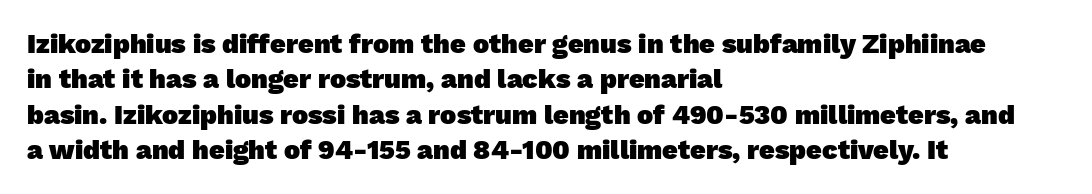
In terms of leading, this rendering sits right in the middle. The gaps between neighbouring characters are ordinary and unremarkable. The baseline area is clear. Chunky letters — that's bold for sure. The setting favours the left margin, as ordinary paragraphs usually do.
